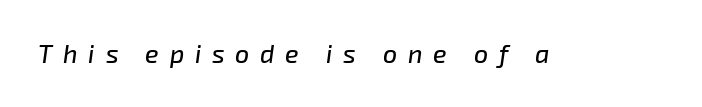
Q: Is the text italic (slanted)? A: Yes, it leans right by about 8 degrees.
Q: Is the text underlined? A: No.
Q: Is the spacing between letters normal or unusually wide? A: Unusually wide.
